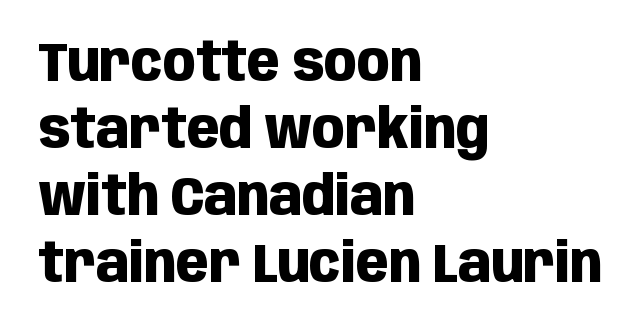
{"serif": "no", "italic": "no", "bold": "yes", "weight": "heavy", "width": "condensed", "stroke_contrast": "low", "x_height": "large", "monospaced": "no", "underline": "no", "align": "left", "line_spacing_ratio": 1.24, "letter_spacing": "normal", "letter_spacing_em": 0.0, "glyph_px": 54}
